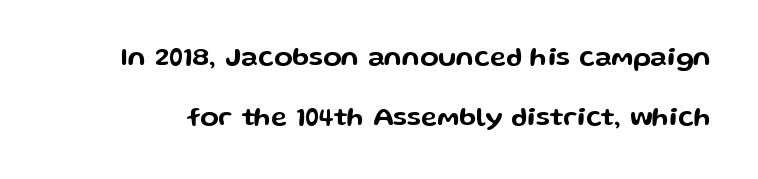
Nobody touched the tracking dial on this one. Descender tails drop into unmarked territory. One glance says open: line gaps are wider than usual. Is there any slant? The stems are plumb.
